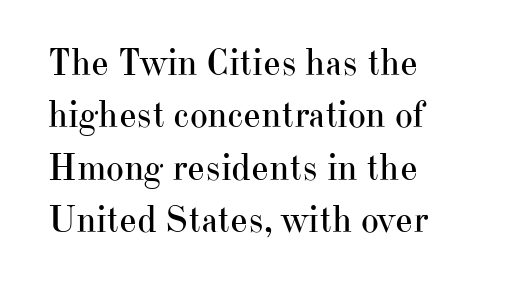
The image shows 38 px regular-weight serif type, upright; set left-aligned, normal line spacing (1.38x), normal letter spacing, not underlined; high stroke contrast and a small x-height.
